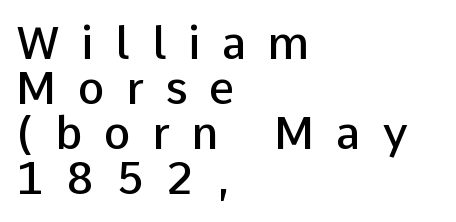
The image shows 45 px semibold sans-serif type, upright; set left-aligned, tight line spacing (1.0x), unusually wide letter spacing (+0.48 em), not underlined; low stroke contrast and a medium x-height.
